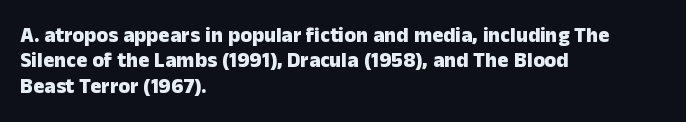
Q: Is the text bold? A: Yes.
Q: Is the text italic (slanted)? A: No, it is upright.
Q: Is the text underlined? A: No.
Q: How is the paragraph aligned? A: Left-aligned.
Q: Is the spacing between letters normal or unusually wide? A: Normal.
